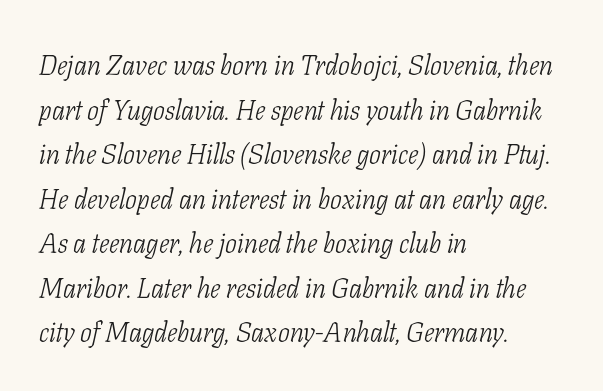
{"serif": "yes", "italic": "yes", "lean": "right", "slant_degrees": 11, "bold": "no", "weight": "light", "width": "condensed", "stroke_contrast": "low", "x_height": "medium", "monospaced": "no", "underline": "no", "align": "left", "line_spacing": "normal", "line_spacing_ratio": 1.59, "letter_spacing": "normal", "letter_spacing_em": 0.0, "glyph_px": 28}
